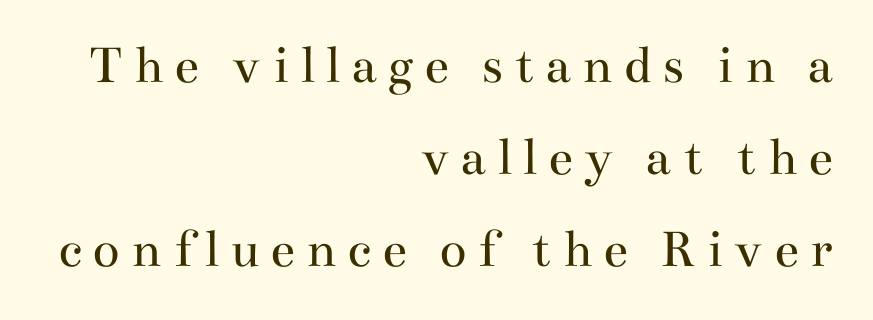
{"serif": "yes", "italic": "no", "bold": "no", "weight": "regular", "width": "wide", "stroke_contrast": "medium", "x_height": "small", "monospaced": "no", "underline": "no", "align": "right", "line_spacing": "normal", "line_spacing_ratio": 1.64, "glyph_px": 56}
